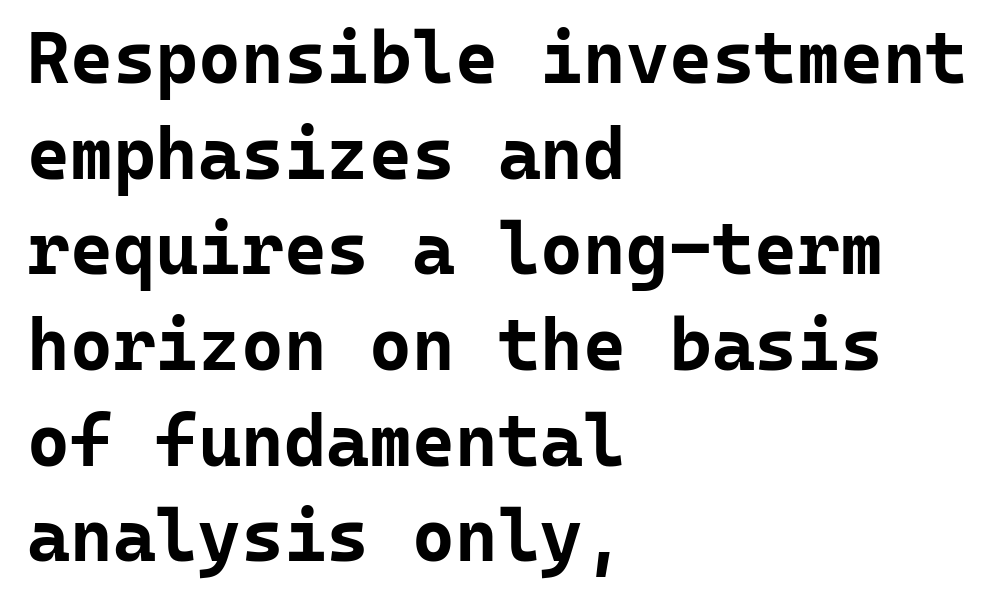
{"serif": "no", "italic": "no", "bold": "yes", "weight": "bold", "width": "normal", "stroke_contrast": "low", "x_height": "medium", "monospaced": "yes", "underline": "no", "align": "left", "line_spacing": "normal", "line_spacing_ratio": 1.31, "letter_spacing": "normal", "letter_spacing_em": 0.0, "glyph_px": 73}
